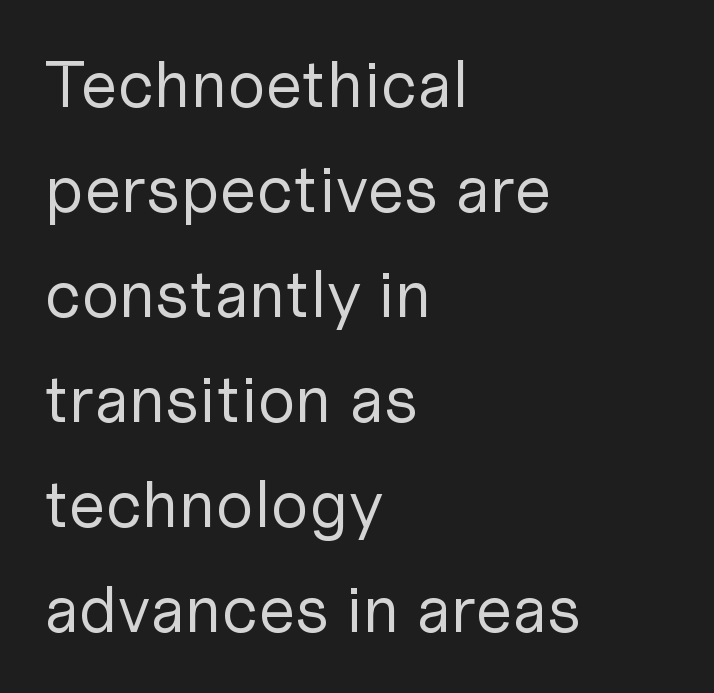
The gaps between neighbouring characters are ordinary and unremarkable. The strokes carry an ordinary text weight at most. Do the characters align in a grid? No, the font is proportional. Look at the bottom of the vertical strokes: they stop flat, with no serifs. Is there any slant? The stems are plumb.
